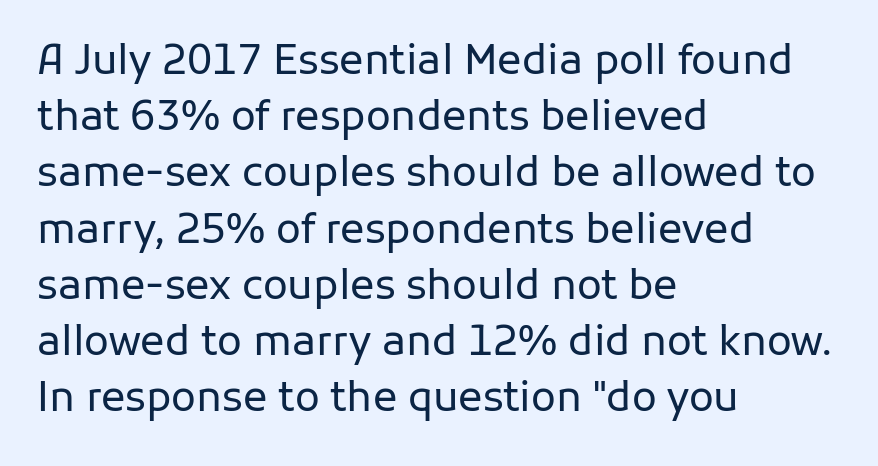
Casual observation: everything's shoved over to the left. The space beneath each line is pristine and unruled. Horizontal bands of white between lines are of average thickness. Check where the strokes stop: nothing finishes them off — pure sans. Does the lettering tilt? It doesn't — this is upright.
